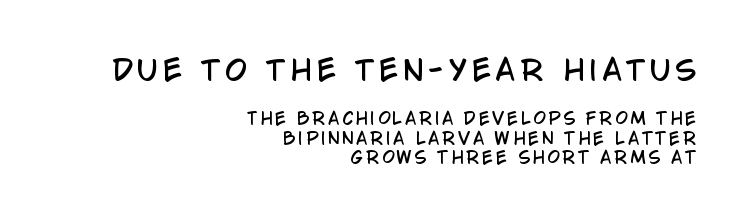
Q: Is the text italic (slanted)? A: No, it is upright.
Q: Is the typeface a serif or a sans-serif typeface? A: Sans-serif.
Q: Is the text underlined? A: No.
Q: How is the paragraph aligned? A: Right-aligned.
Q: Which block of text is set in a larger size, the first (top) or the second (bottom)? A: The first (top) one.
Q: Width (condensed, normal, or wide)? A: Condensed.
Q: Stroke contrast? A: Low.
Q: x-height? A: Large.
Q: Monospaced? A: No.
